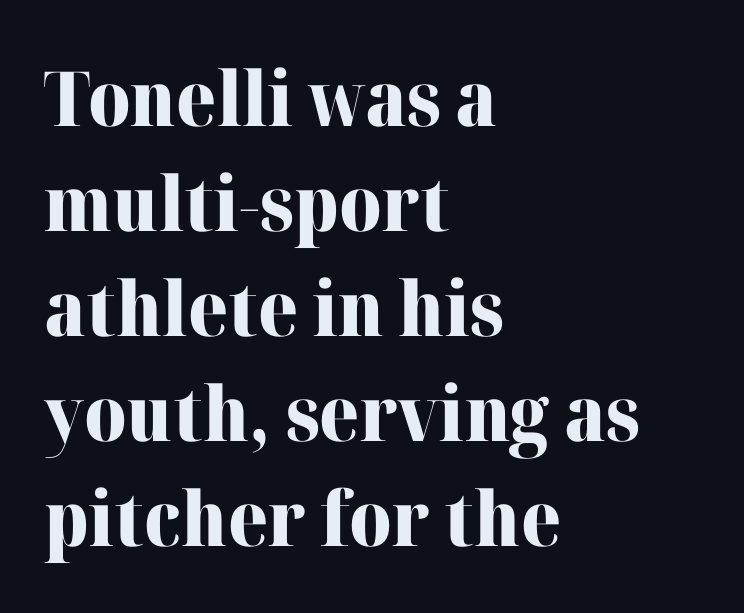
The image shows 76 px heavy serif type, upright; set left-aligned, normal line spacing (1.38x), normal letter spacing, not underlined; high stroke contrast and a medium x-height.
